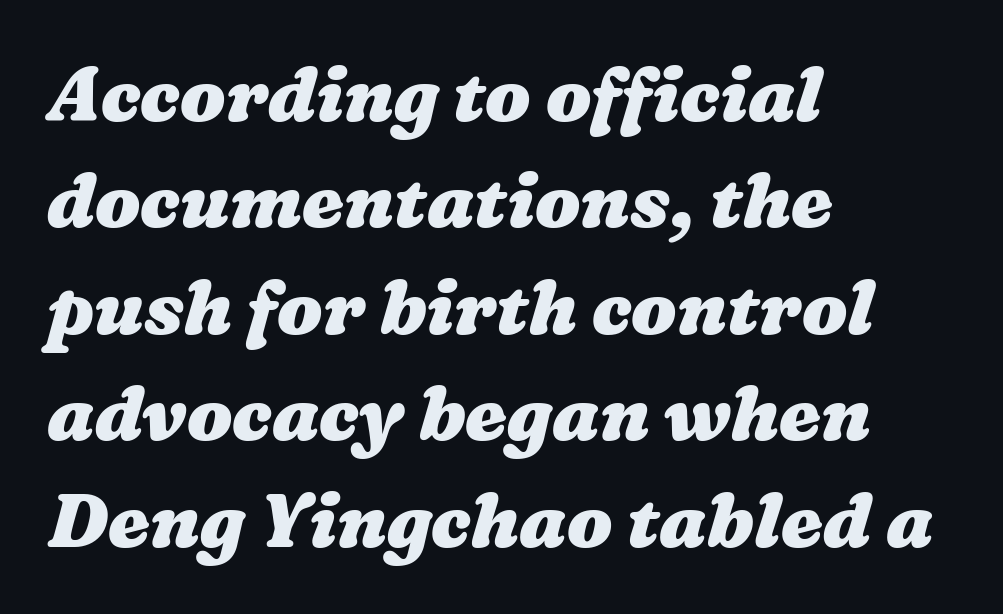
Q: Is the text bold? A: Yes.
Q: Is the text underlined? A: No.
Q: How is the paragraph aligned? A: Left-aligned.
Q: Is the spacing between letters normal or unusually wide? A: Normal.
Q: Is the spacing between lines tight, normal or loose? A: Normal.
Q: Width (condensed, normal, or wide)? A: Wide.
Q: Stroke contrast? A: Medium.
Q: x-height? A: Medium.
Q: Monospaced? A: No.
